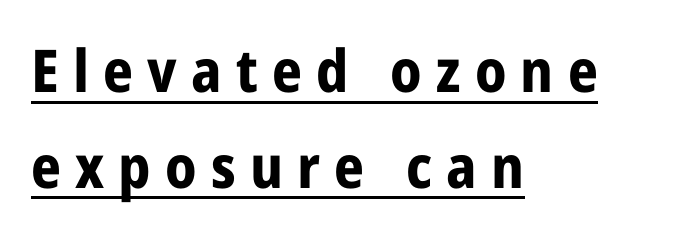
Display-style spreading of the glyphs; the letterfit is very open. Each line of the rendering has a horizontal stroke beneath the glyphs. This sample is left-justified, so line endings fall wherever the words run out. In terms of letterform style, serifs are entirely absent. Pretty heavy lettering here — definitely bold.
